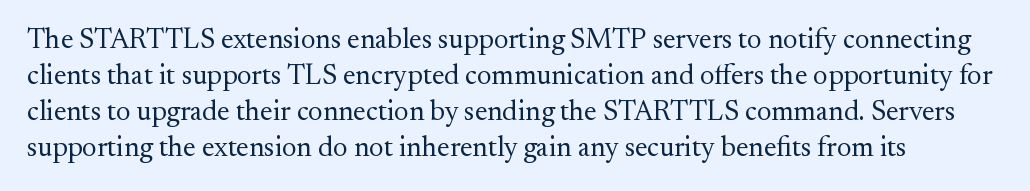
Ascenders rise straight up at ninety degrees. Weight: in the light-to-regular range. You could not count columns in this text — the font is proportionally spaced. The strip under each line holds only bare page.
